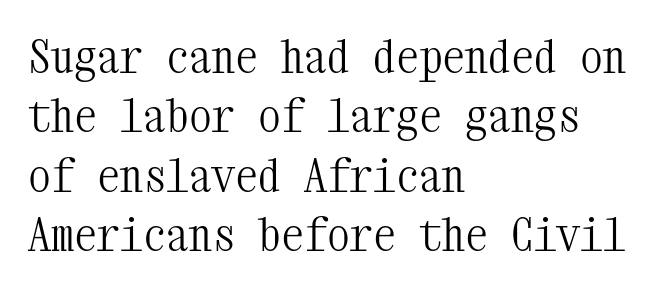
The type is set solid horizontally, with unmodified tracking. Italic: no, the glyphs are upright roman. Fixed-width glyphs throughout — classic coding-font behaviour. Examine the stroke ends and you'll spot serifs. This sample is left-justified, so line endings fall wherever the words run out. The passage shown is not underscored anywhere.
